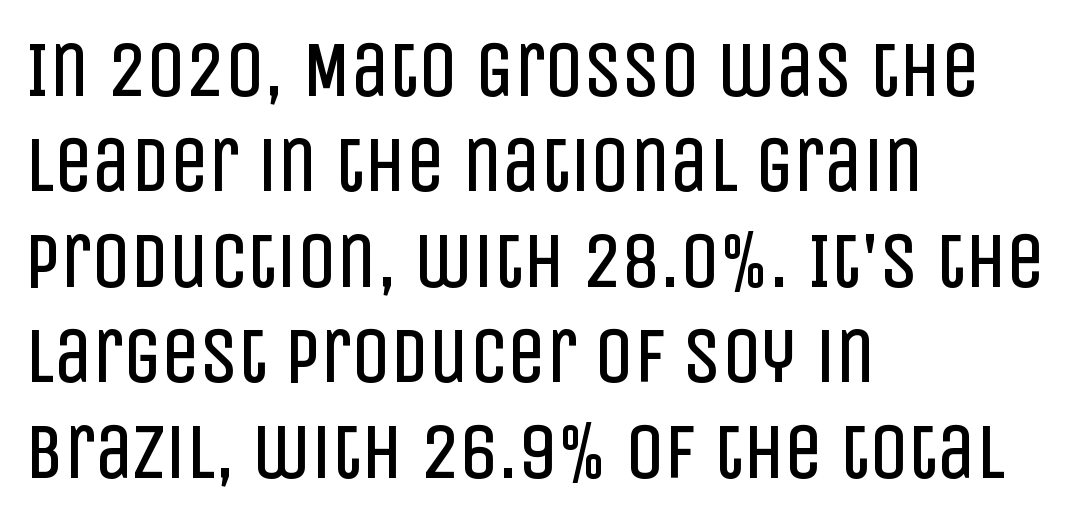
Q: Is the text bold? A: No.
Q: Is the text italic (slanted)? A: No, it is upright.
Q: Is the typeface a serif or a sans-serif typeface? A: Sans-serif.
Q: Is the text underlined? A: No.
Q: How is the paragraph aligned? A: Left-aligned.
Q: Is the spacing between letters normal or unusually wide? A: Normal.
Q: Width (condensed, normal, or wide)? A: Condensed.
Q: Stroke contrast? A: Low.
Q: x-height? A: Large.
Q: Monospaced? A: No.
